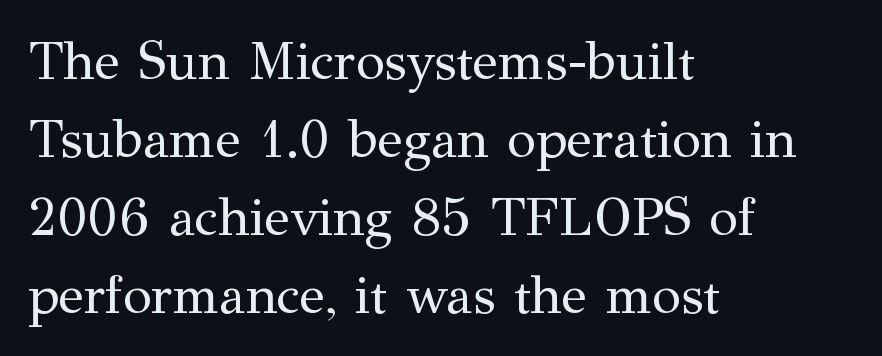
Weight: regular or lighter. Do the characters align in a grid? No, the font is proportional. The rendering keeps characters at their native spacing. This sample uses an upright cut, with every glyph sitting square on the baseline. Old-style or modern, the face here clearly has serifs.
